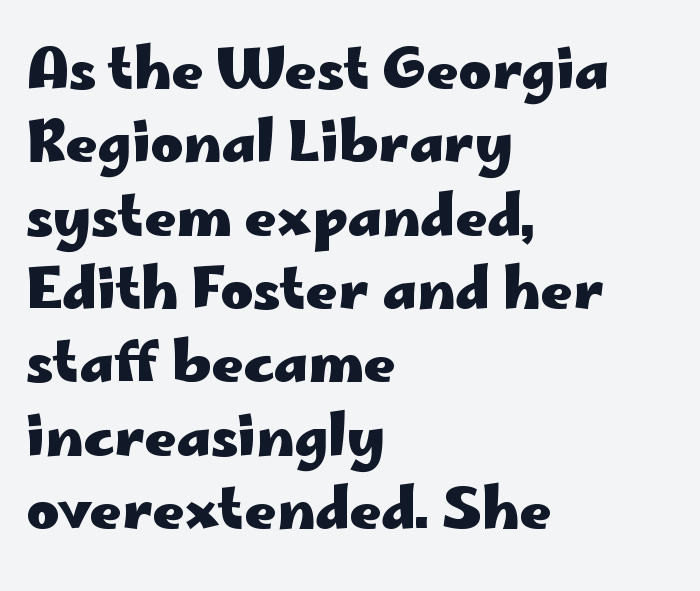
Emphasis by weight is at full strength: bold. The text block is weighted toward the left margin, trailing off unevenly rightward. The face used here is a sans, in the tradition of grotesques and geometrics. Designer's note — italics off, roman on. Each word holds together tightly as a unit, with standard inter-letter gaps.
